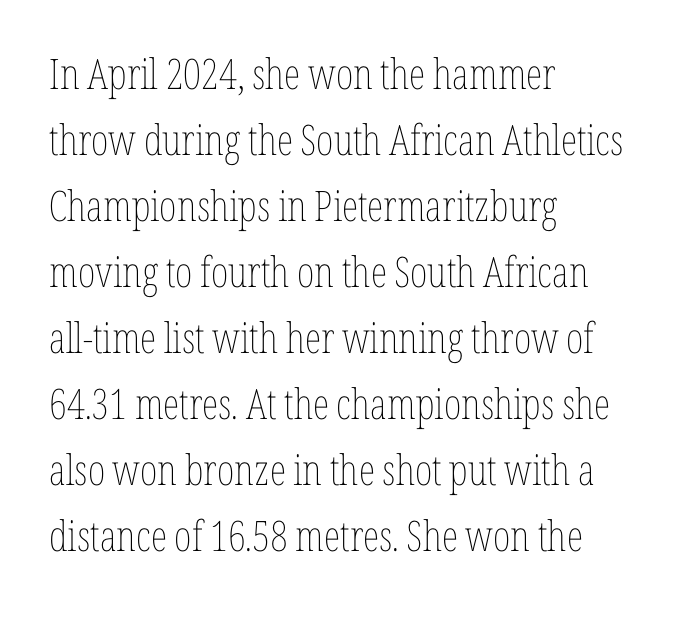
Q: Is the text bold? A: No.
Q: Is the text italic (slanted)? A: No, it is upright.
Q: Is the text underlined? A: No.
Q: How is the paragraph aligned? A: Left-aligned.
Q: Is the spacing between letters normal or unusually wide? A: Normal.
Q: Is the spacing between lines tight, normal or loose? A: Normal.
Q: Width (condensed, normal, or wide)? A: Condensed.
Q: Stroke contrast? A: Low.
Q: x-height? A: Medium.
Q: Monospaced? A: No.
